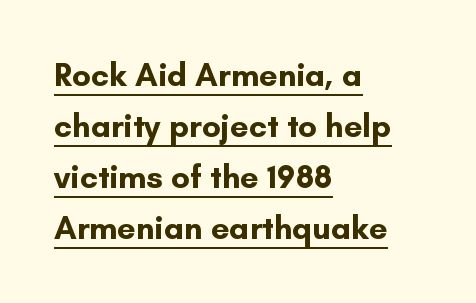
Somebody hit Ctrl+U on this one — the words are underlined. The passage shown is typed in a proportional face where columns would drift. How heavy is the stroke? Heavy — this is a bold. Layout note: lines flush left.
